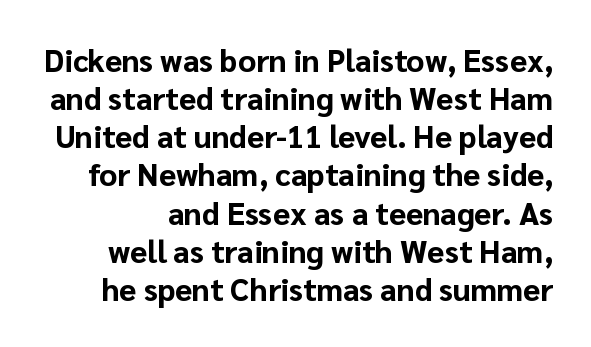
The image shows 31 px bold sans-serif type, upright; set line spacing 1.23x, normal letter spacing, not underlined; low stroke contrast and a medium x-height.
